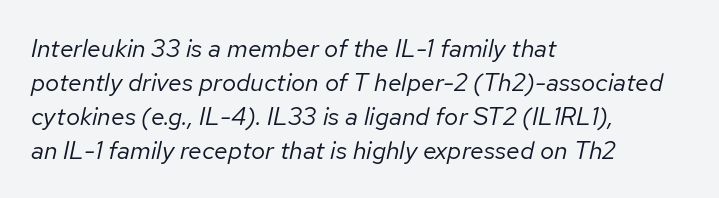
{"italic": "yes", "lean": "right", "slant_degrees": 12, "bold": "no", "underline": "no", "align": "left", "line_spacing": "normal", "line_spacing_ratio": 1.36, "letter_spacing": "normal", "letter_spacing_em": 0.0, "glyph_px": 25}
